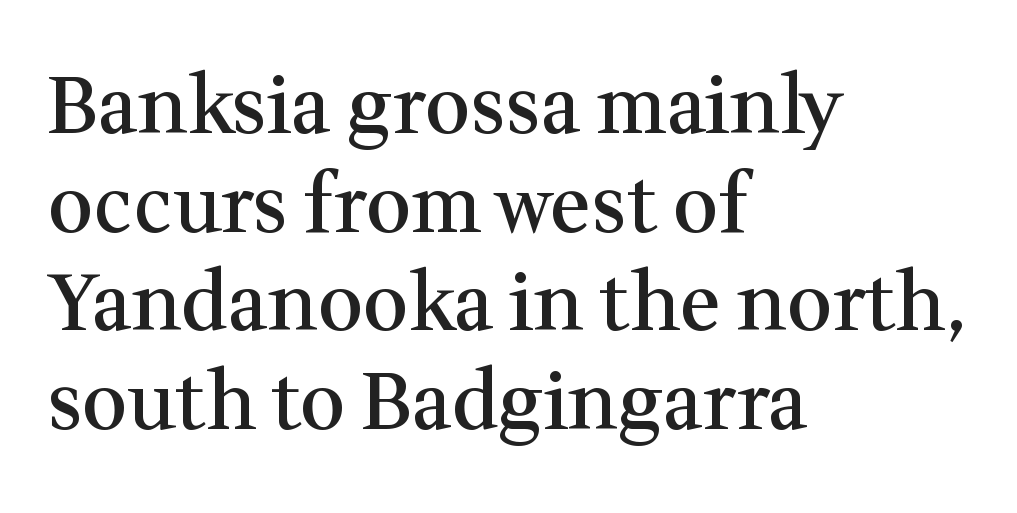
Q: Is the text bold? A: Semi-bold.
Q: Is the text italic (slanted)? A: No, it is upright.
Q: Is the typeface a serif or a sans-serif typeface? A: Serif.
Q: Is the text underlined? A: No.
Q: How is the paragraph aligned? A: Left-aligned.
Q: Is the spacing between letters normal or unusually wide? A: Normal.
Q: Is the spacing between lines tight, normal or loose? A: Normal.
Q: Width (condensed, normal, or wide)? A: Normal.
Q: Stroke contrast? A: Medium.
Q: x-height? A: Medium.
Q: Monospaced? A: No.
